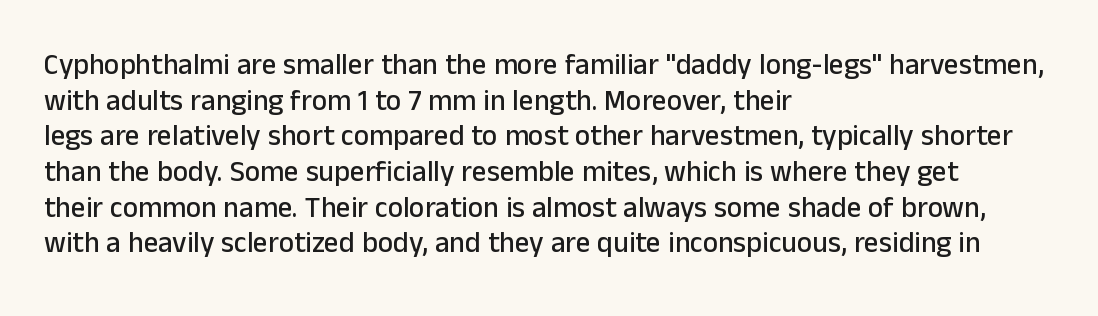
Q: Is the text italic (slanted)? A: No, it is upright.
Q: Is the typeface a serif or a sans-serif typeface? A: Sans-serif.
Q: Is the text underlined? A: No.
Q: How is the paragraph aligned? A: Left-aligned.
Q: Is the spacing between letters normal or unusually wide? A: Normal.
Q: Width (condensed, normal, or wide)? A: Normal.
Q: Stroke contrast? A: Low.
Q: x-height? A: Medium.
Q: Monospaced? A: No.
